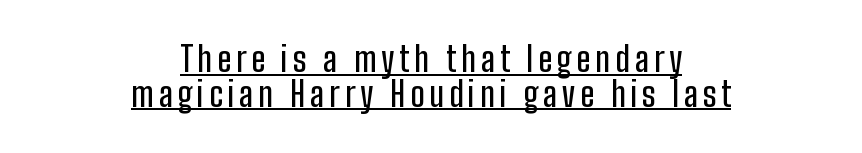
{"serif": "no", "italic": "no", "width": "condensed", "stroke_contrast": "low", "x_height": "medium", "monospaced": "no", "underline": "yes", "align": "center", "line_spacing": "tight", "line_spacing_ratio": 1.02, "glyph_px": 34}
